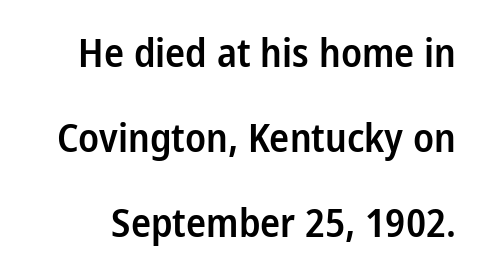
The image shows 40 px semibold, condensed sans-serif type, upright; set loose line spacing (2.13x), normal letter spacing, not underlined; low stroke contrast and a medium x-height.
